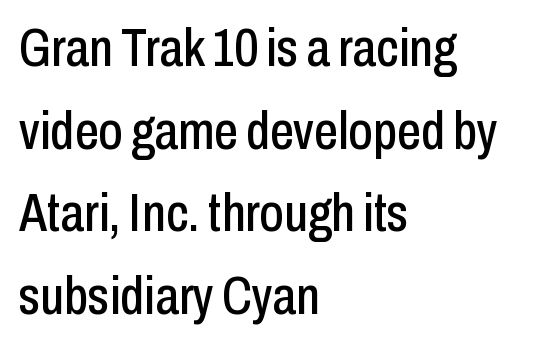
{"serif": "no", "italic": "no", "width": "condensed", "stroke_contrast": "low", "x_height": "medium", "monospaced": "no", "underline": "no", "align": "left", "line_spacing": "normal", "line_spacing_ratio": 1.56, "letter_spacing": "normal", "letter_spacing_em": 0.0, "glyph_px": 53}
